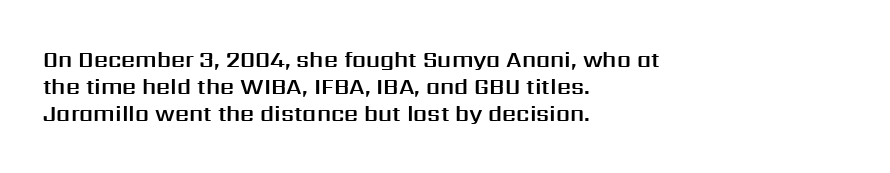
{"italic": "no", "underline": "no", "align": "left", "line_spacing_ratio": 1.23, "letter_spacing": "normal", "letter_spacing_em": 0.0, "glyph_px": 22}
